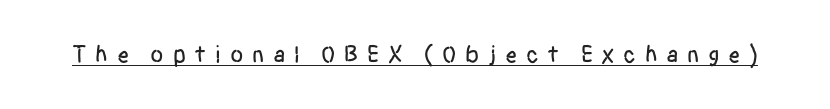
The image shows 24 px text type, upright; set unusually wide letter spacing (+0.36 em), underlined.
